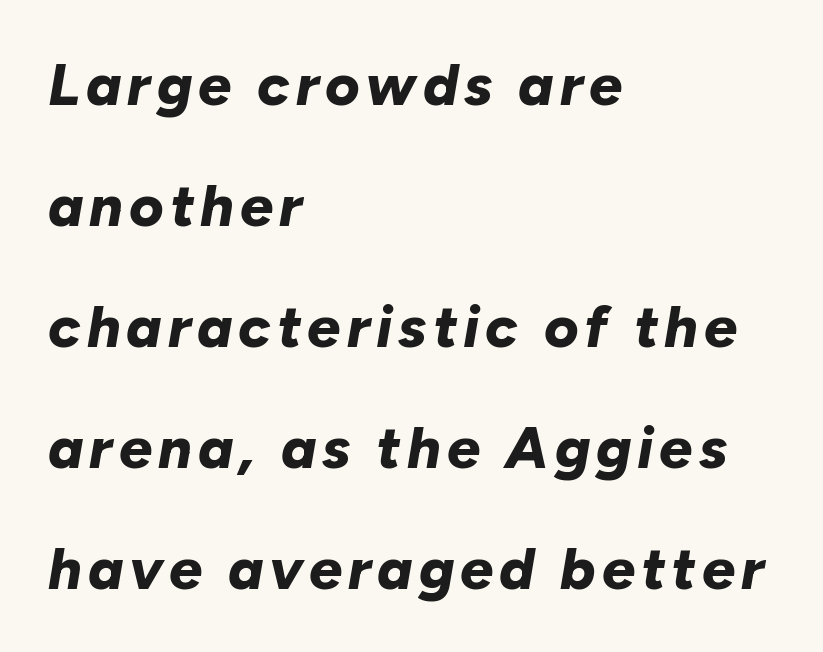
{"italic": "yes", "lean": "right", "slant_degrees": 10, "bold": "yes", "weight": "bold", "width": "normal", "stroke_contrast": "low", "x_height": "medium", "monospaced": "no", "underline": "no", "align": "left", "line_spacing": "loose", "line_spacing_ratio": 2.05, "glyph_px": 59}
